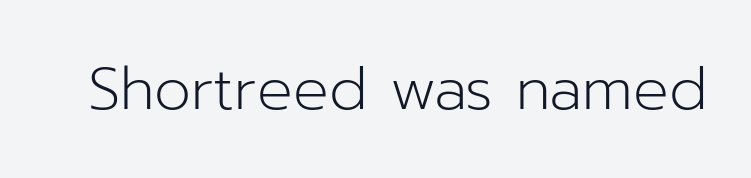
{"serif": "no", "italic": "no", "bold": "no", "weight": "light", "width": "normal", "stroke_contrast": "low", "x_height": "medium", "monospaced": "no", "underline": "no", "letter_spacing": "normal", "letter_spacing_em": 0.0, "glyph_px": 59}
